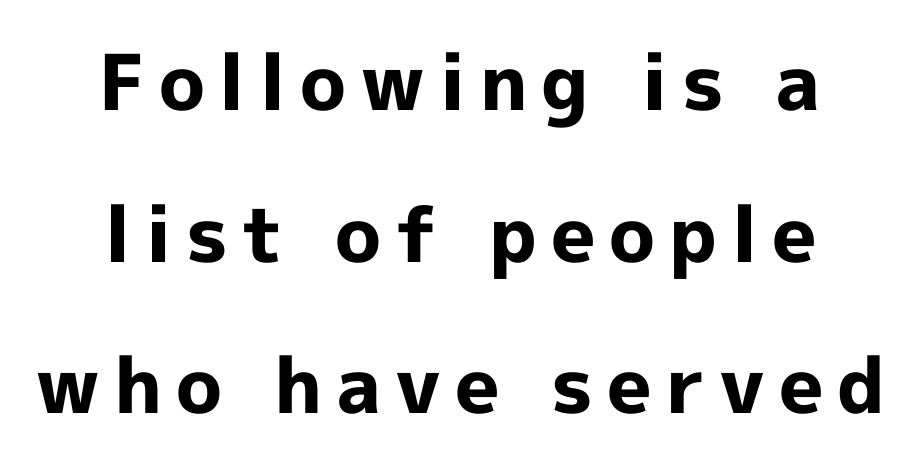
Q: Is the text bold? A: Yes.
Q: Is the text italic (slanted)? A: No, it is upright.
Q: Is the typeface a serif or a sans-serif typeface? A: Sans-serif.
Q: Is the text underlined? A: No.
Q: How is the paragraph aligned? A: Centered.
Q: Is the spacing between lines tight, normal or loose? A: Loose.
Q: Width (condensed, normal, or wide)? A: Normal.
Q: x-height? A: Medium.
Q: Monospaced? A: No.
